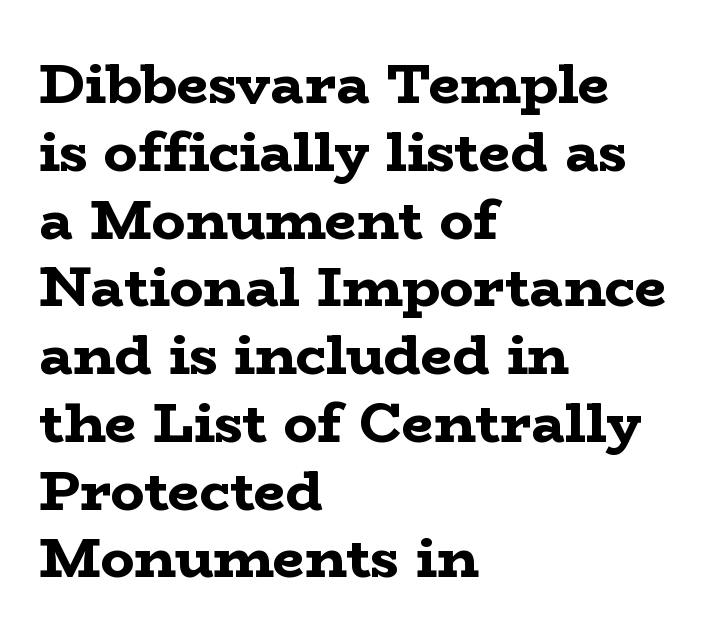
Its strokes are broad and dark, the hallmark of bold type. You can tell it's not italic because the verticals are truly vertical. These lines are rendered in a variable-pitch font. Reading down the block, your eye returns to a fixed left position each line. Inter-character spacing is left at the font's built-in metrics.
